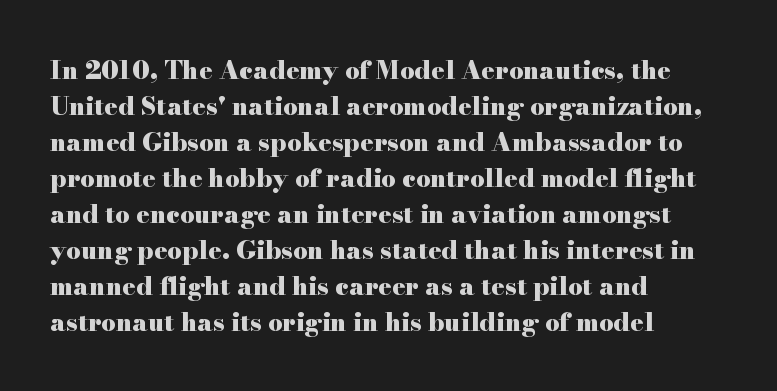
The image shows 25 px bold type, upright; set left-aligned, normal line spacing (1.44x), normal letter spacing, not underlined.
